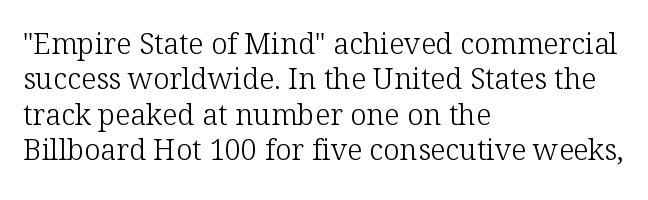
The weight would be labelled regular, book, light, or lighter still. Which margin do the lines hug? The left one — the right edge is uneven. You could call the tracking neutral — neither tight nor loose. Bare-footed words on every line.
